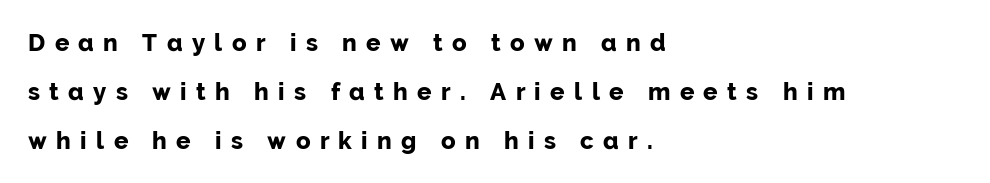
{"italic": "no", "bold": "yes", "underline": "no", "align": "left", "line_spacing": "loose", "line_spacing_ratio": 2.04, "letter_spacing": "wide", "letter_spacing_em": 0.39, "glyph_px": 24}
